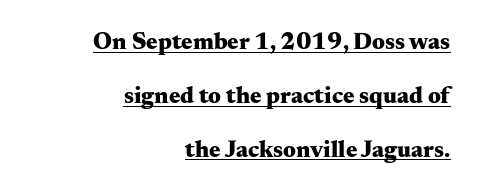
Compared with an ordinary text face, these strokes are far heavier — a full bold. This sample is right-justified, so line beginnings fall wherever the words allow. Compared with typical body copy, the letter spacing here is the same. The passage shown stacks its lines with a broad gap. Tall strokes in this sample are plumb rather than angled. A rule runs beneath these lines of type.
